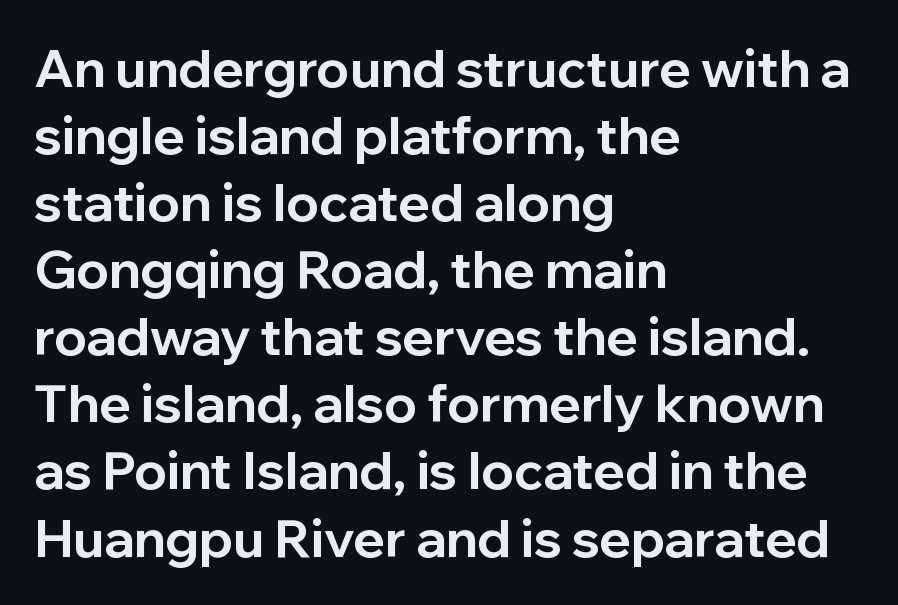
Honestly, the letter spacing is just normal — you wouldn't notice it. The font is running at its bold setting. Does the copy run flush right? No — it runs flush left. Descenders are the only things crossing below the line. Quick note: not italic, upright. Type style note: lacks serifs.
